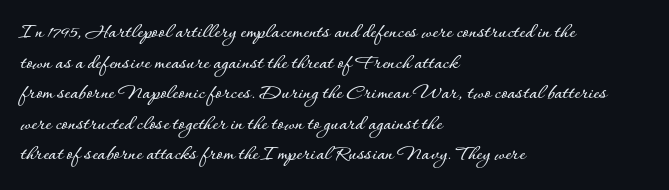
Honestly, the letter spacing is just normal — you wouldn't notice it. The words here are not underlined. Notice how the passage keeps a crisp vertical edge on the left only. Interline gaps are of average width in this sample.
